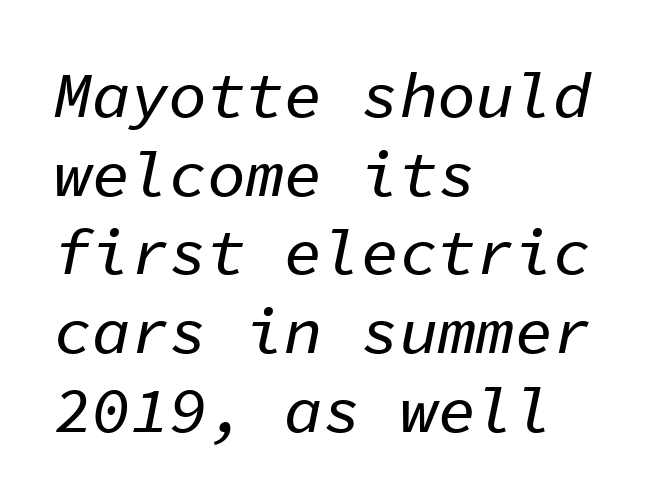
{"italic": "yes", "lean": "right", "slant_degrees": 11, "width": "normal", "stroke_contrast": "low", "x_height": "medium", "monospaced": "yes", "underline": "no", "align": "left", "line_spacing_ratio": 1.23, "letter_spacing": "normal", "letter_spacing_em": 0.0, "glyph_px": 64}
